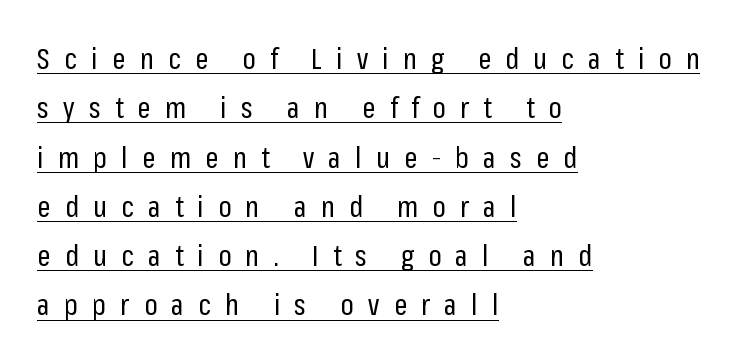
Q: Is the text bold? A: No.
Q: Is the text italic (slanted)? A: No, it is upright.
Q: Is the typeface a serif or a sans-serif typeface? A: Sans-serif.
Q: Is the text underlined? A: Yes.
Q: How is the paragraph aligned? A: Left-aligned.
Q: Is the spacing between letters normal or unusually wide? A: Unusually wide.
Q: Is the spacing between lines tight, normal or loose? A: Normal.
Q: Width (condensed, normal, or wide)? A: Condensed.
Q: Stroke contrast? A: Low.
Q: x-height? A: Medium.
Q: Monospaced? A: No.
